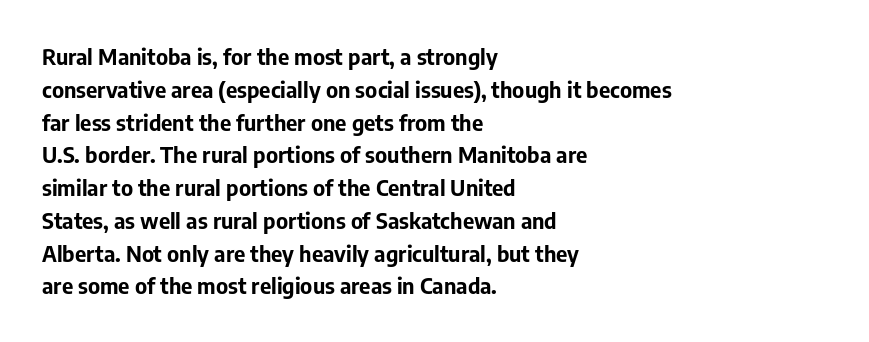
Q: Is the text bold? A: Yes.
Q: Is the text italic (slanted)? A: No, it is upright.
Q: Is the text underlined? A: No.
Q: How is the paragraph aligned? A: Left-aligned.
Q: Is the spacing between letters normal or unusually wide? A: Normal.
Q: Is the spacing between lines tight, normal or loose? A: Normal.
